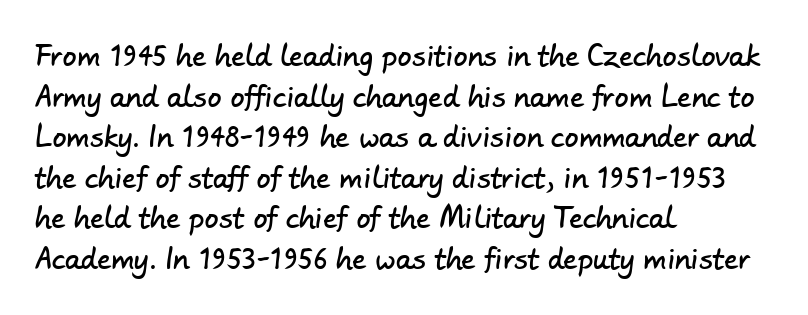
Descenders hang freely into open space. The vertical gap from one line to the next is medium. This rendering leaves character spacing at its baseline value. The glyphs in this specimen are sans serif.
